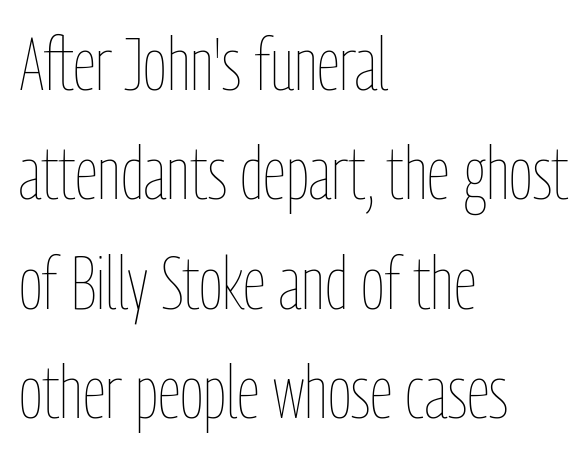
Q: Is the text bold? A: No.
Q: Is the text italic (slanted)? A: No, it is upright.
Q: Is the text underlined? A: No.
Q: How is the paragraph aligned? A: Left-aligned.
Q: Is the spacing between letters normal or unusually wide? A: Normal.
Q: Is the spacing between lines tight, normal or loose? A: Normal.
Q: Width (condensed, normal, or wide)? A: Condensed.
Q: Stroke contrast? A: Low.
Q: x-height? A: Medium.
Q: Monospaced? A: No.
